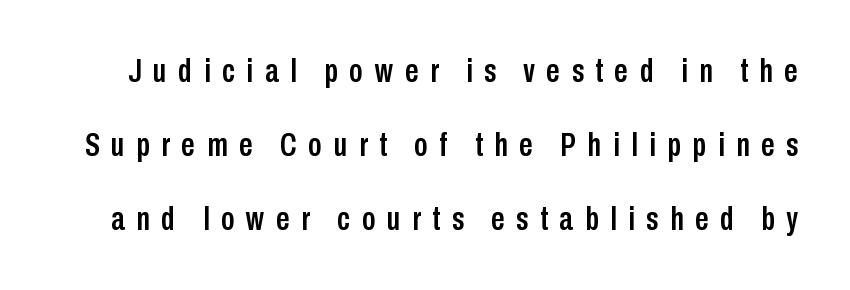
{"serif": "no", "italic": "no", "width": "condensed", "stroke_contrast": "low", "x_height": "medium", "monospaced": "no", "underline": "no", "line_spacing": "loose", "line_spacing_ratio": 2.17, "letter_spacing": "wide", "letter_spacing_em": 0.34, "glyph_px": 34}
